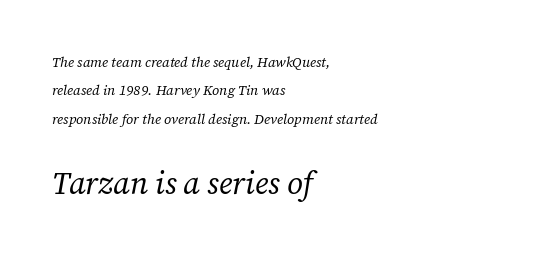
The image shows 31 px regular-weight serif type, italic (leaning right); set left-aligned, loose line spacing (2.02x), normal letter spacing, not underlined; the second (bottom) block is 2.21x larger; low stroke contrast and a medium x-height.
